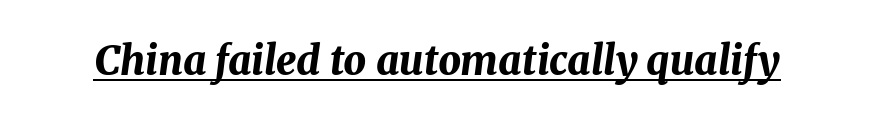
The image shows 40 px bold type, italic (leaning right); set normal letter spacing, underlined; medium stroke contrast and a medium x-height.
